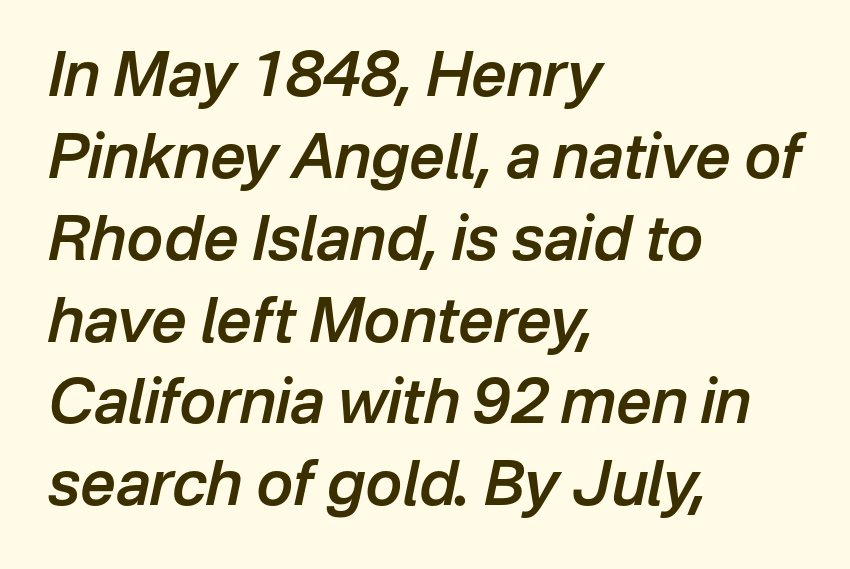
The baseline area is clear. The rendering uses natural spacing where letterforms have individual widths. You could call the tracking neutral — neither tight nor loose. Interline gaps are of average width in this sample. Every row of glyphs begins at an identical x-position on the left. The face used here is a semibold: visibly heavier than regular, lighter than bold.
